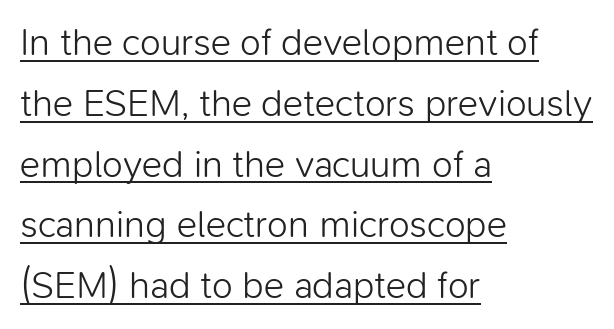
The image shows 38 px light sans-serif type, upright; set left-aligned, normal line spacing (1.6x), normal letter spacing, underlined; low stroke contrast and a medium x-height.
